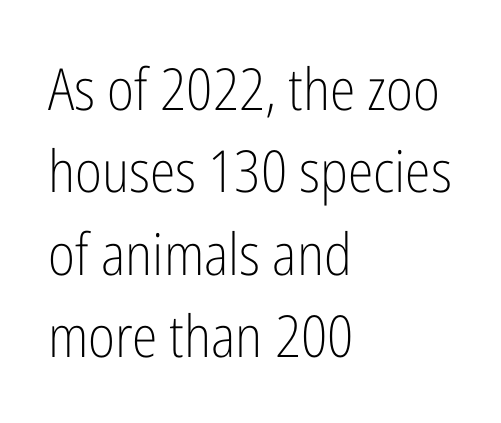
{"serif": "no", "italic": "no", "bold": "no", "weight": "light", "width": "condensed", "stroke_contrast": "low", "x_height": "medium", "monospaced": "no", "underline": "no", "align": "left", "line_spacing": "normal", "line_spacing_ratio": 1.42, "letter_spacing": "normal", "letter_spacing_em": 0.0, "glyph_px": 58}
